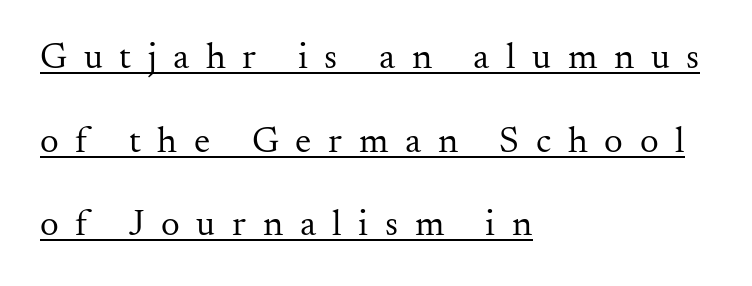
Q: Is the text bold? A: No.
Q: Is the text italic (slanted)? A: No, it is upright.
Q: Is the typeface a serif or a sans-serif typeface? A: Serif.
Q: Is the text underlined? A: Yes.
Q: How is the paragraph aligned? A: Left-aligned.
Q: Is the spacing between letters normal or unusually wide? A: Unusually wide.
Q: Is the spacing between lines tight, normal or loose? A: Loose.
Q: Width (condensed, normal, or wide)? A: Normal.
Q: Stroke contrast? A: Medium.
Q: x-height? A: Small.
Q: Monospaced? A: No.
